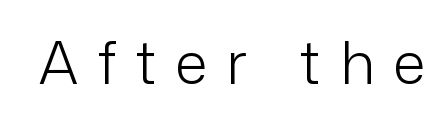
{"serif": "no", "italic": "no", "bold": "no", "weight": "light", "width": "normal", "stroke_contrast": "low", "x_height": "medium", "monospaced": "no", "underline": "no", "letter_spacing": "wide", "letter_spacing_em": 0.33, "glyph_px": 59}
